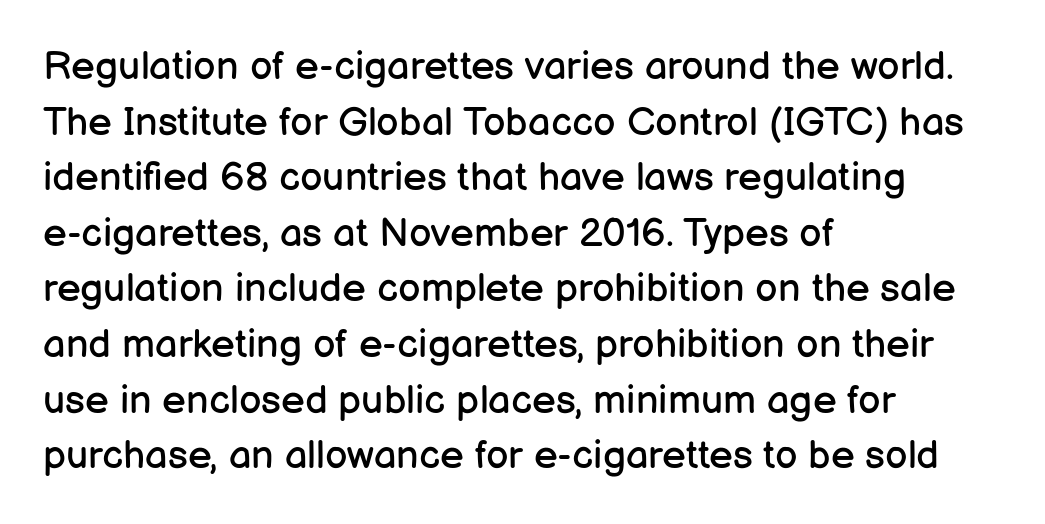
The lines in this sample share a left origin and differ only in where they stop. A typesetter would mark this as roman, not italic. The weight tops out at a normal text grade. This sample has the flowing, uneven cadence of proportional lettering.
